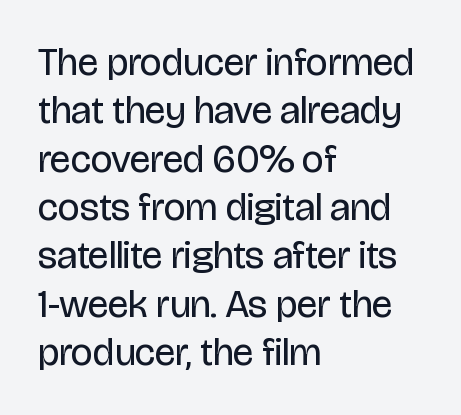
{"serif": "no", "italic": "no", "bold": "no", "weight": "regular", "width": "condensed", "stroke_contrast": "low", "x_height": "large", "monospaced": "no", "underline": "no", "align": "left", "line_spacing_ratio": 1.24, "letter_spacing": "normal", "letter_spacing_em": 0.0, "glyph_px": 39}
